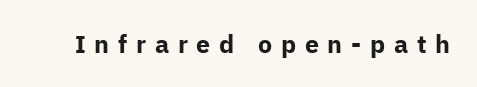
Q: Is the text bold? A: Yes.
Q: Is the text italic (slanted)? A: No, it is upright.
Q: Is the text underlined? A: No.
Q: Is the spacing between letters normal or unusually wide? A: Unusually wide.
